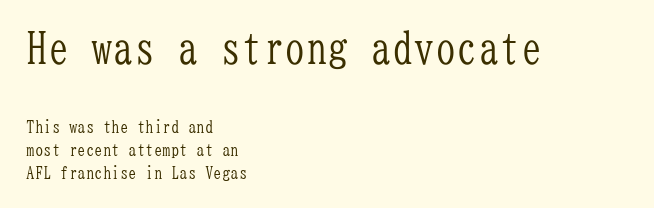
Every character sits straight up, as roman type does. The setting favours the left margin, as ordinary paragraphs usually do. Think of a typewriter: that constant character pitch is what you see here. A student would notice the top passage is typeset larger than what follows. The type family on display is of the serif kind.
